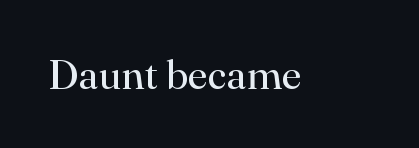
Q: Is the text bold? A: No.
Q: Is the text italic (slanted)? A: No, it is upright.
Q: Is the typeface a serif or a sans-serif typeface? A: Serif.
Q: Is the text underlined? A: No.
Q: Is the spacing between letters normal or unusually wide? A: Normal.
Q: Width (condensed, normal, or wide)? A: Normal.
Q: Stroke contrast? A: High.
Q: x-height? A: Small.
Q: Monospaced? A: No.
